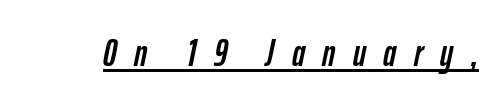
The image shows 38 px condensed type, italic (leaning right); set unusually wide letter spacing (+0.46 em), underlined; low stroke contrast and a medium x-height.
